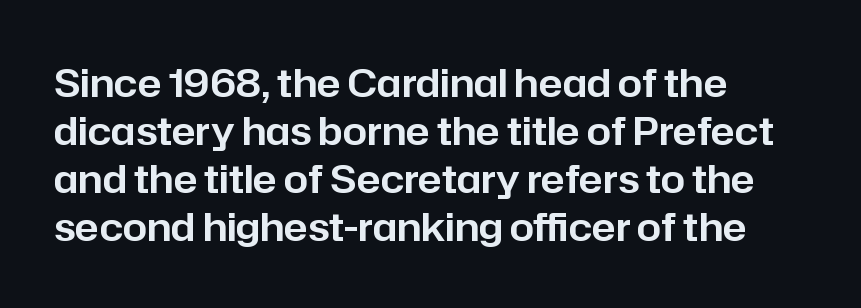
This rendering leaves character spacing at its baseline value. The passage shown is typed in a proportional face where columns would drift. The rendering shows plain stroke endings on the letterforms — a sans-serif design. The letters stand upright; this is a roman face. Horizontally, the lines are justified to the leading edge only.
